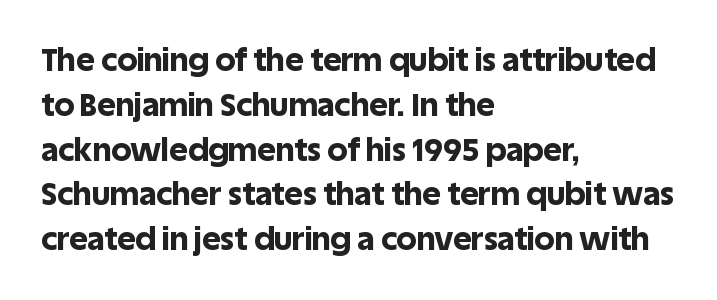
This sample has the flowing, uneven cadence of proportional lettering. Does extra space separate the letters? No, they use regular spacing. The designer left line spacing at the default. This is roman type, the default non-slanted kind. A bare baseline throughout the passage.
